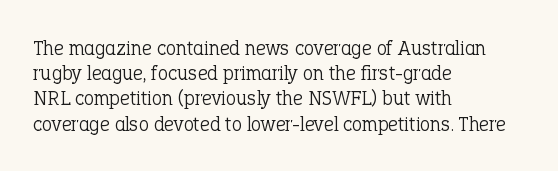
{"italic": "no", "bold": "no", "underline": "no", "align": "left", "line_spacing_ratio": 1.2, "letter_spacing": "normal", "letter_spacing_em": 0.0, "glyph_px": 21}
